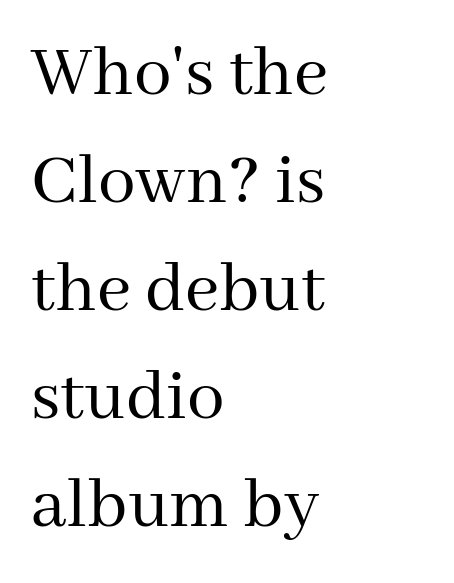
You could not count columns in this text — the font is proportionally spaced. Honestly, there is no underline to notice here at all. Characters follow at the spacing the type designer built in. Rows of type keep a routine distance in the vertical direction.
